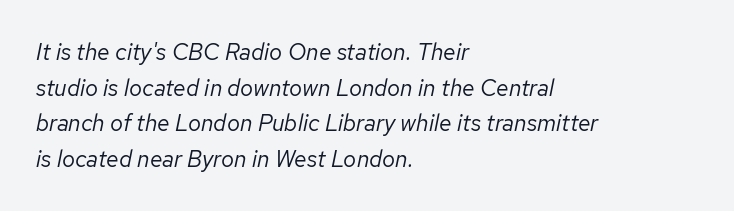
{"italic": "yes", "lean": "right", "slant_degrees": 12, "bold": "no", "underline": "no", "align": "left", "line_spacing": "normal", "line_spacing_ratio": 1.55, "letter_spacing": "normal", "letter_spacing_em": 0.0, "glyph_px": 23}
